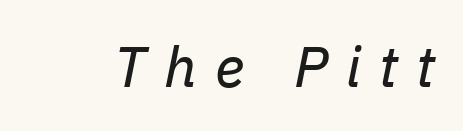
A quiet, ordinary-to-light weight characterises the typeface. Honestly, there is no underline to notice here at all. Think of a printed novel: that variable character pitch is what you see here. Every character sits at an angle, as italics do.
